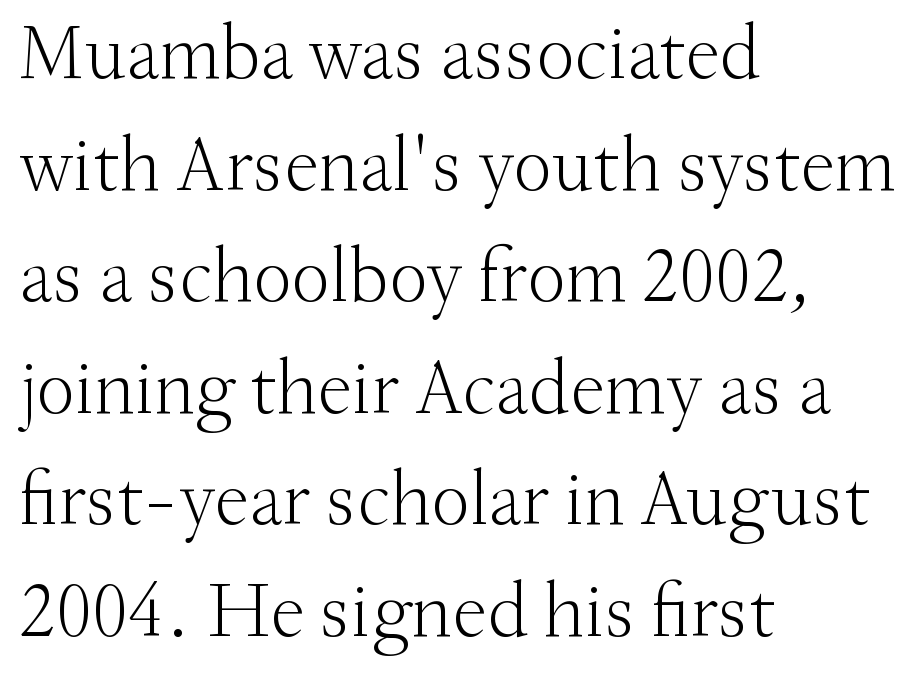
{"serif": "yes", "italic": "no", "bold": "no", "weight": "light", "width": "normal", "stroke_contrast": "medium", "x_height": "small", "monospaced": "no", "underline": "no", "align": "left", "line_spacing": "normal", "line_spacing_ratio": 1.43, "letter_spacing": "normal", "letter_spacing_em": 0.0, "glyph_px": 78}
